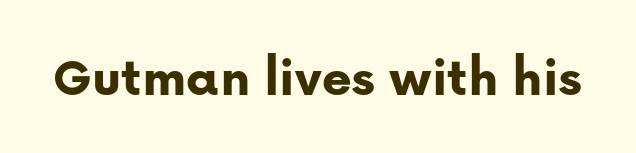
{"serif": "no", "italic": "no", "bold": "yes", "weight": "bold", "width": "normal", "stroke_contrast": "low", "x_height": "medium", "monospaced": "no", "underline": "no", "letter_spacing": "normal", "letter_spacing_em": 0.0, "glyph_px": 57}
